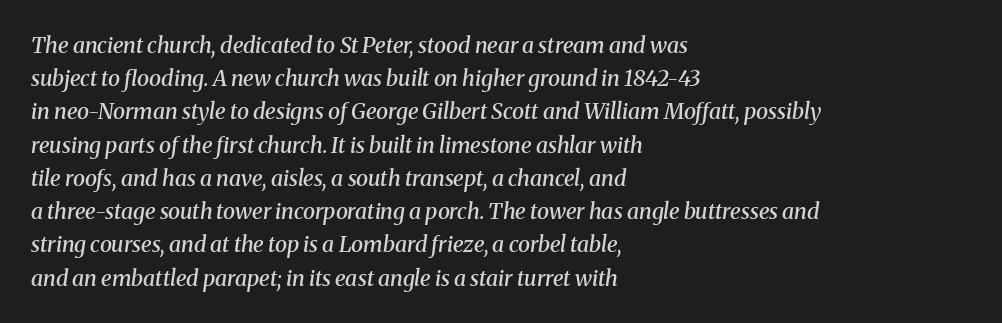
{"italic": "yes", "lean": "right", "slant_degrees": 8, "bold": "semi", "underline": "no", "align": "left", "line_spacing": "normal", "line_spacing_ratio": 1.51, "letter_spacing": "normal", "letter_spacing_em": 0.0, "glyph_px": 22}
